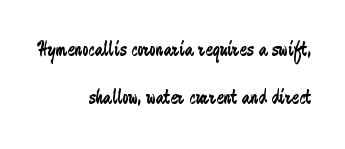
The image shows 22 px text type; set right-aligned, loose line spacing (2.19x), normal letter spacing, not underlined.
